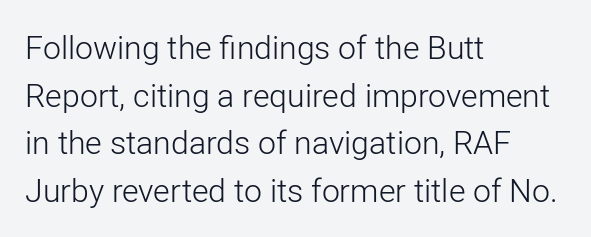
{"serif": "no", "italic": "no", "bold": "no", "weight": "light", "width": "normal", "stroke_contrast": "low", "x_height": "medium", "monospaced": "no", "underline": "no", "align": "left", "line_spacing": "normal", "line_spacing_ratio": 1.49, "letter_spacing": "normal", "letter_spacing_em": 0.0, "glyph_px": 32}
